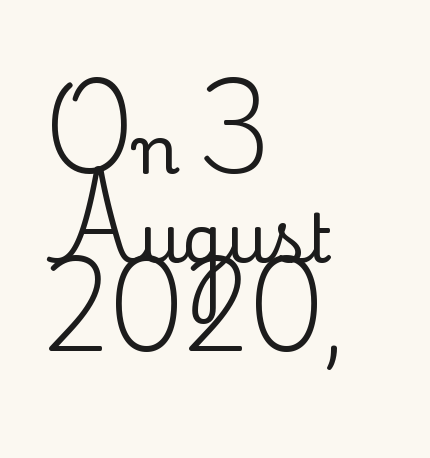
{"serif": "yes", "italic": "no", "width": "normal", "stroke_contrast": "low", "x_height": "small", "monospaced": "no", "underline": "no", "align": "left", "line_spacing": "normal", "line_spacing_ratio": 1.33, "letter_spacing": "normal", "letter_spacing_em": 0.0, "glyph_px": 67}
